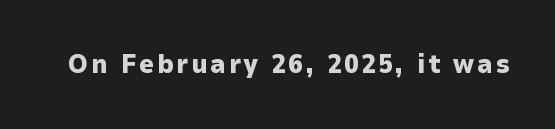
Heavy, bold letterforms. Tall strokes in this sample are plumb rather than angled. The strip under each line holds only bare page.
